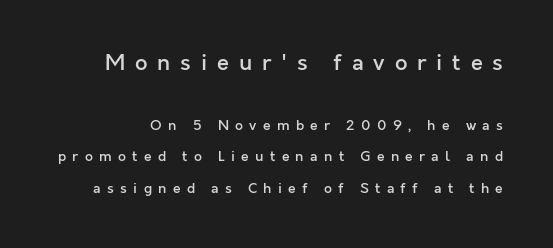
The image shows 22 px text type, upright; set loose line spacing (2.24x), unusually wide letter spacing (+0.45 em), not underlined; the first (top) block is 1.57x larger.
